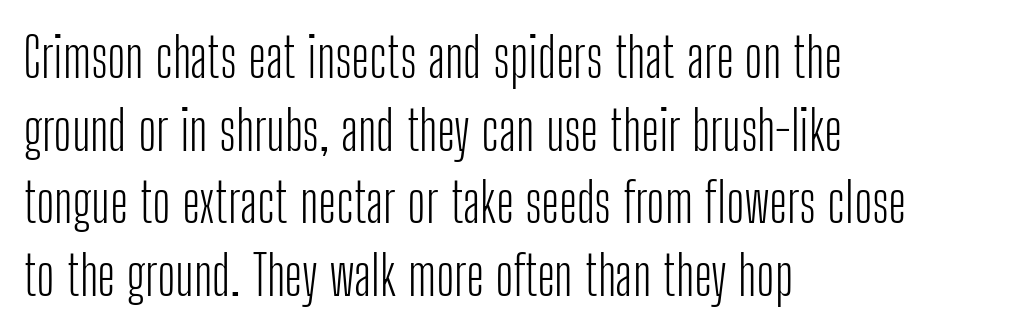
Q: Is the text bold? A: No.
Q: Is the text italic (slanted)? A: No, it is upright.
Q: Is the typeface a serif or a sans-serif typeface? A: Sans-serif.
Q: Is the text underlined? A: No.
Q: How is the paragraph aligned? A: Left-aligned.
Q: Is the spacing between letters normal or unusually wide? A: Normal.
Q: Is the spacing between lines tight, normal or loose? A: Normal.
Q: Width (condensed, normal, or wide)? A: Condensed.
Q: Stroke contrast? A: Low.
Q: x-height? A: Medium.
Q: Monospaced? A: No.
